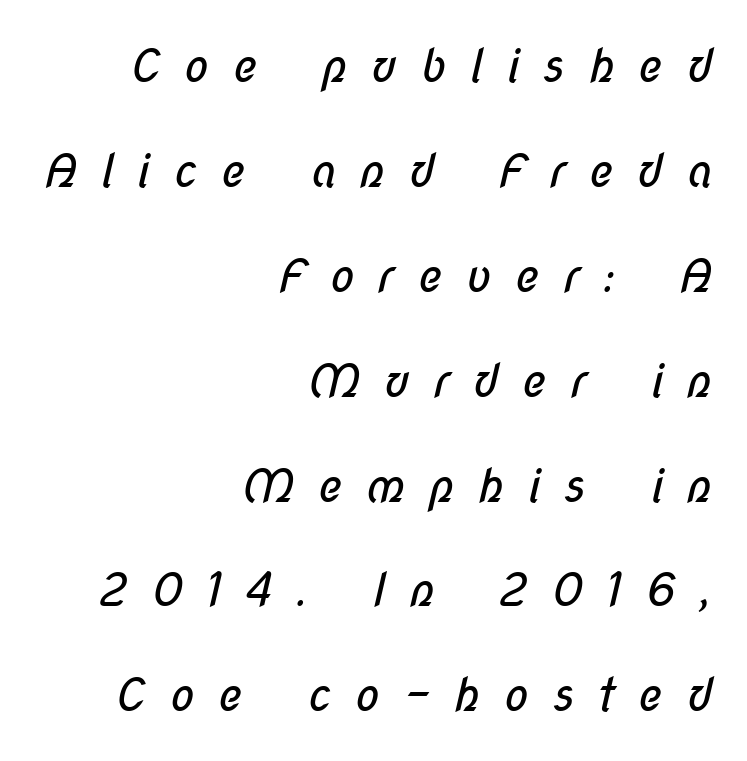
The image shows 46 px regular-weight, condensed sans-serif type; set right-aligned, loose line spacing (2.28x), unusually wide letter spacing (+0.5 em), not underlined; low stroke contrast and a medium x-height.
